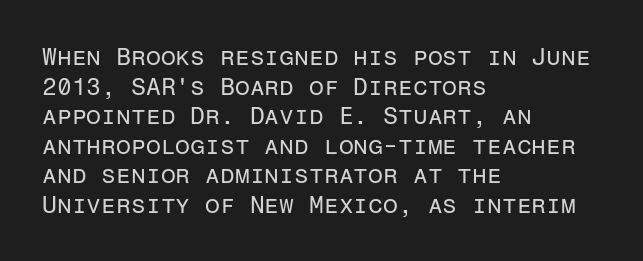
{"italic": "no", "bold": "no", "underline": "no", "align": "left", "line_spacing_ratio": 1.23, "letter_spacing": "normal", "letter_spacing_em": 0.0, "glyph_px": 24}
